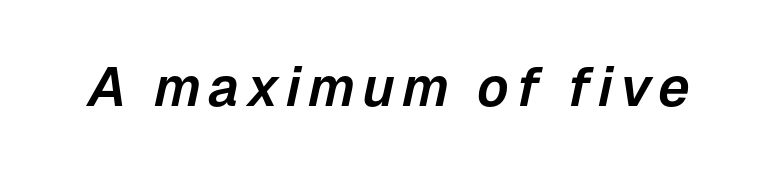
Varying glyph widths throughout — classic text-font behaviour. Would a proofreader flag this as italicized? Yes. Just letters on the line, the space beneath them empty.
